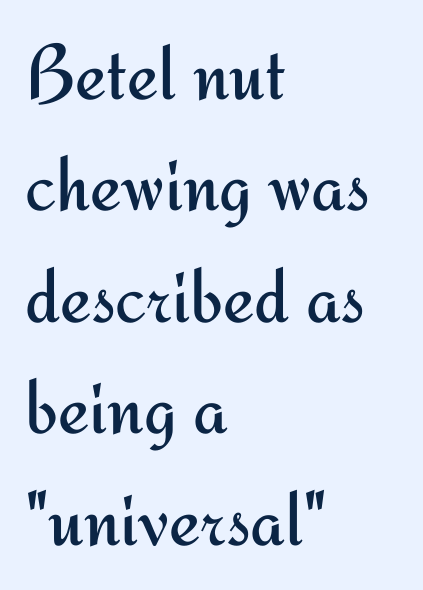
The letters advance in unequal steps, a hallmark of proportional type. Every row of glyphs begins at an identical x-position on the left. The type sits square on the baseline with zero lean. Summary of vertical rhythm: regular, with standard interline spacing. This is sans-serif lettering, the kind often seen on screens and signage.
